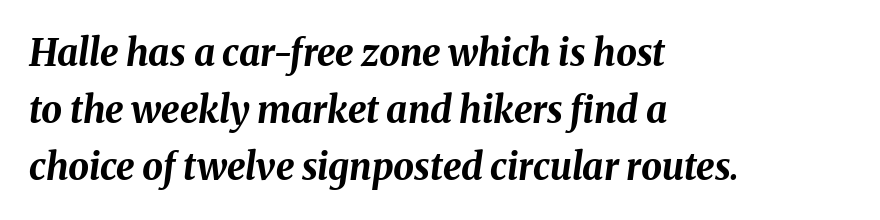
Its strokes are broad and dark, the hallmark of bold type. Any mark beneath the type? The region is blank. If you measured baseline to baseline, you'd find a middling distance. Leftover space on each line is placed entirely after the last word. Posture: slanted. Note the varied advance widths — an 'i' is clearly narrower than an 'm'.
